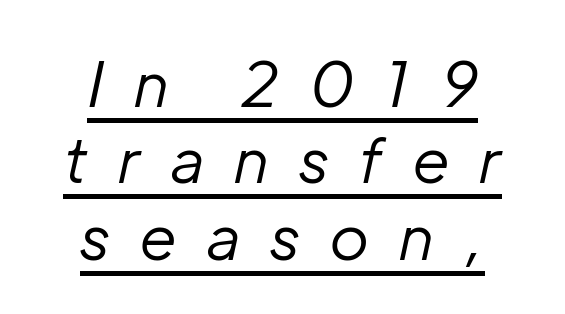
{"italic": "yes", "lean": "right", "slant_degrees": 12, "bold": "no", "weight": "regular", "width": "normal", "stroke_contrast": "low", "x_height": "medium", "monospaced": "no", "underline": "yes", "align": "center", "line_spacing_ratio": 1.23, "letter_spacing": "wide", "letter_spacing_em": 0.5, "glyph_px": 62}
